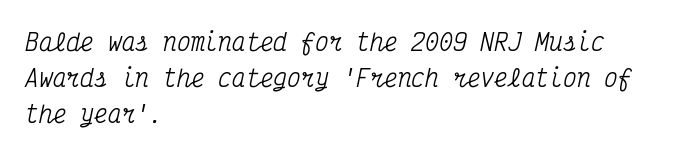
The image shows 23 px text type, italic (leaning right); set left-aligned, normal line spacing (1.57x), normal letter spacing, not underlined.
